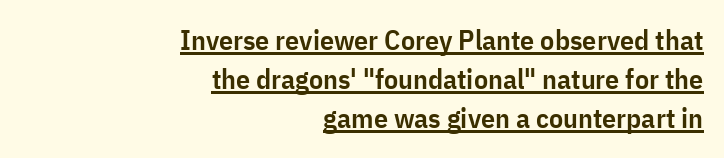
What kind of face is this? One without serifs — a sans. Quick note: interline space is typical. These lines were composed using upright roman letters. Think of a printed novel: that variable character pitch is what you see here. This rendering uses right alignment, leaving the left contour irregular.
